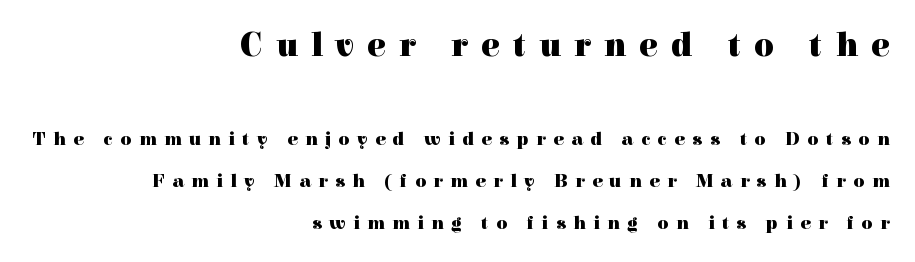
The image shows 34 px heavy serif type, upright; set right-aligned, loose line spacing (2.21x), unusually wide letter spacing (+0.4 em), not underlined; the first (top) block is 1.79x larger; a medium x-height.
